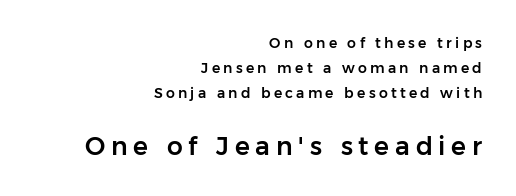
Q: Is the text italic (slanted)? A: No, it is upright.
Q: Is the text underlined? A: No.
Q: How is the paragraph aligned? A: Right-aligned.
Q: Is the spacing between letters normal or unusually wide? A: Unusually wide.
Q: Which block of text is set in a larger size, the first (top) or the second (bottom)? A: The second (bottom) one.
